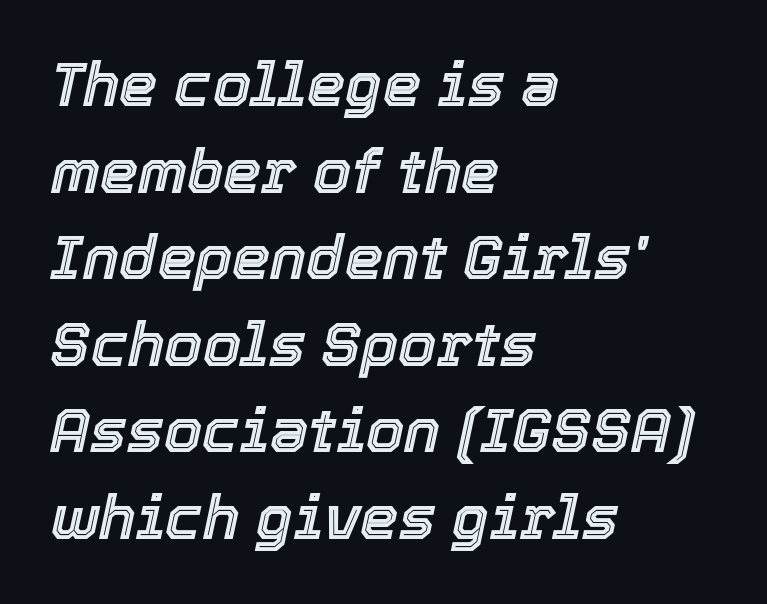
The image shows 61 px text type, italic (leaning right); set left-aligned, normal line spacing (1.42x), normal letter spacing, not underlined; a medium x-height.
